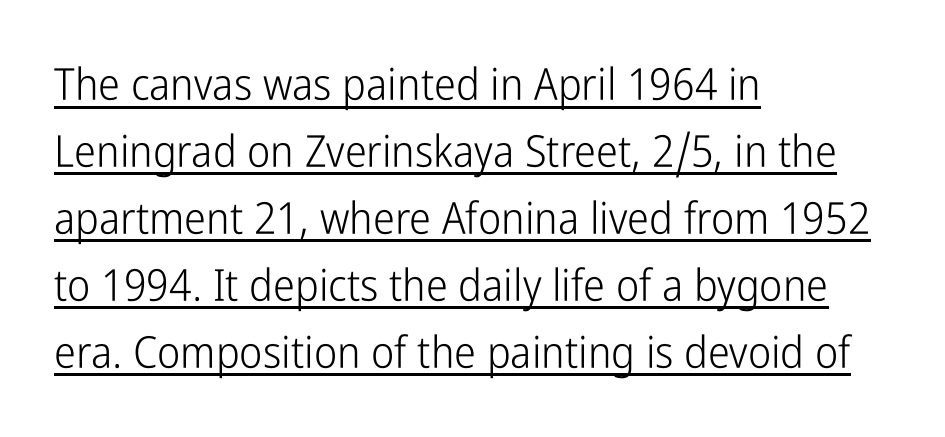
The letters carry no serifs — their stems end cleanly without finishing strokes. Is this a heavy cut? Hardly; it is regular or lighter. The rag falls on the right side of this text block. Between one letter and the next there's only the usual sliver of space. A baseline rule has been typeset under these characters.
